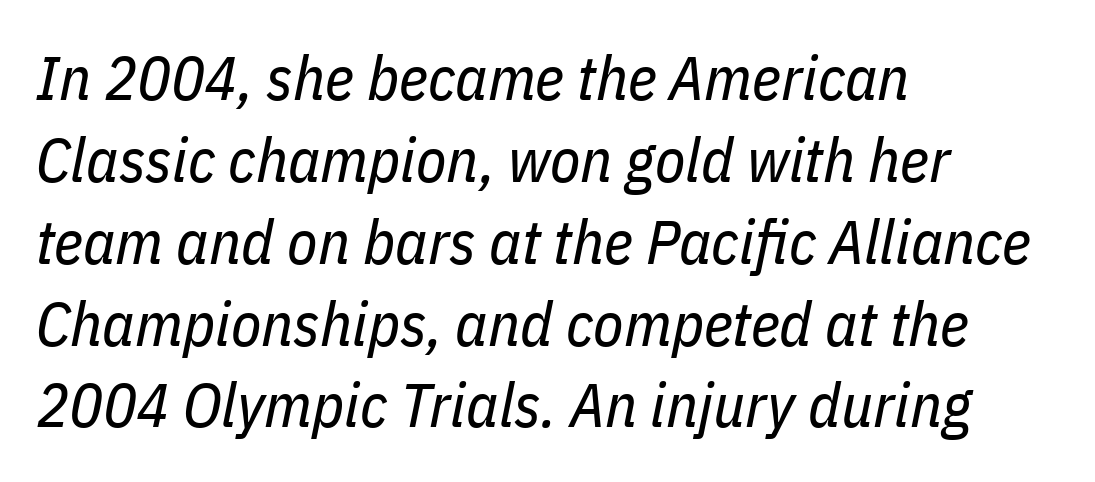
The image shows 62 px regular-weight, condensed type, italic (leaning right); set left-aligned, normal line spacing (1.32x), normal letter spacing, not underlined; low stroke contrast and a medium x-height.
